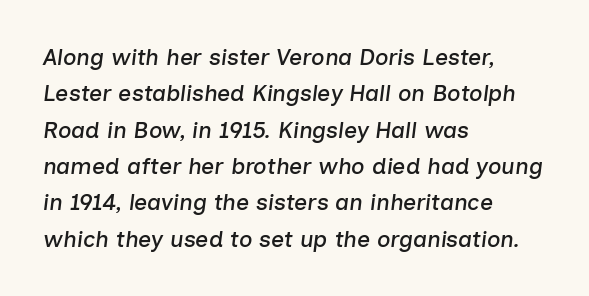
Q: Is the text italic (slanted)? A: Yes, it leans right by about 7 degrees.
Q: Is the text underlined? A: No.
Q: How is the paragraph aligned? A: Left-aligned.
Q: Is the spacing between letters normal or unusually wide? A: Normal.
Q: Is the spacing between lines tight, normal or loose? A: Normal.
